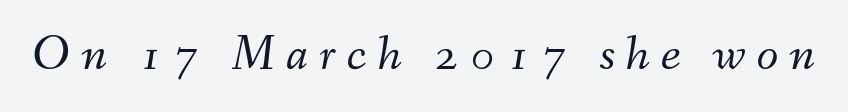
The typography opts for an oblique posture over an upright one. The specimen omits any rule beneath the text block's lines. Each stroke keeps to a modest, everyday thickness or less. Looks like regular typesetting: each glyph gets only the width it needs. Does extra space separate the letters? Yes, quite a lot of it.
